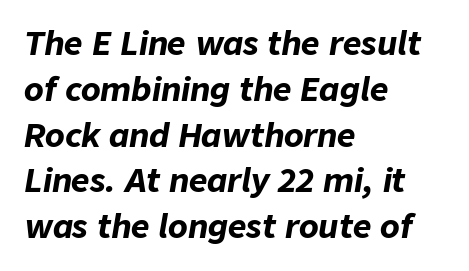
This sample uses plain, unmodified letter spacing. The glyphs have the mass of a bold cut. The glyphs are unaccompanied by any horizontal stroke below them. A typesetter would mark this as italic.
